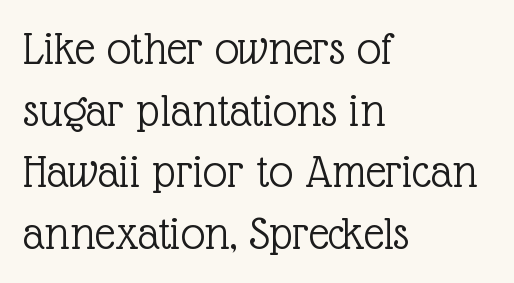
The image shows 49 px light serif type, upright; set left-aligned, normal line spacing (1.26x), normal letter spacing, not underlined; a medium x-height.
